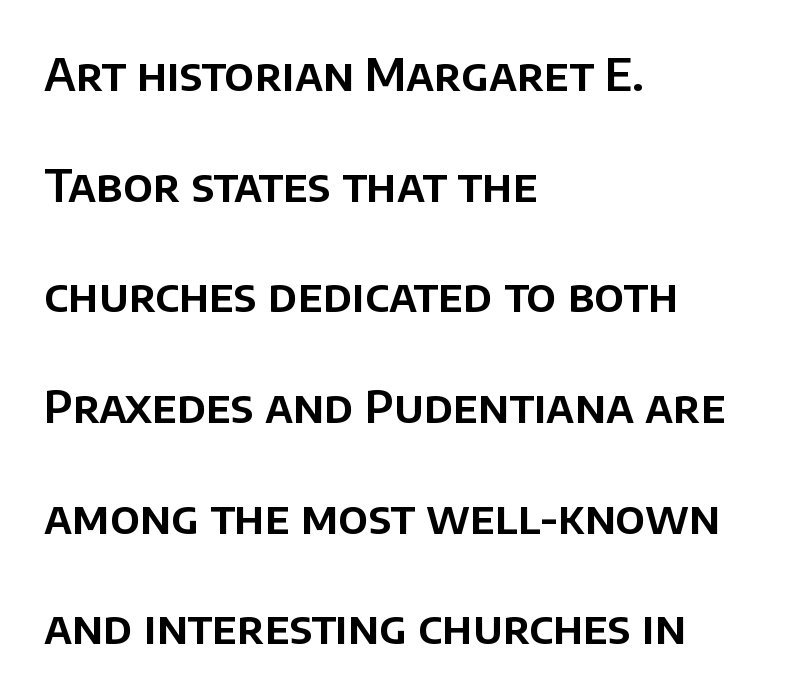
The image shows 45 px sans-serif type, upright; set left-aligned, loose line spacing (2.46x), normal letter spacing, not underlined; low stroke contrast and a large x-height.
